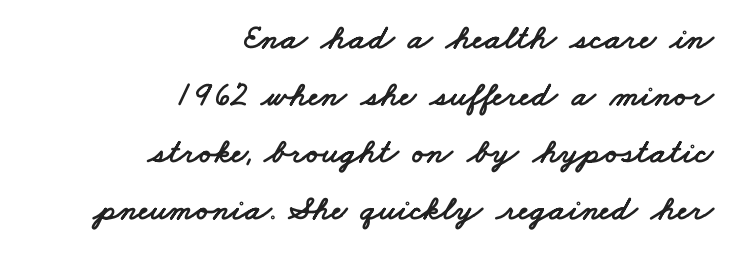
{"serif": "no", "width": "wide", "stroke_contrast": "low", "x_height": "small", "monospaced": "no", "underline": "no", "align": "right", "line_spacing": "normal", "line_spacing_ratio": 1.63, "letter_spacing": "normal", "letter_spacing_em": 0.0, "glyph_px": 35}
